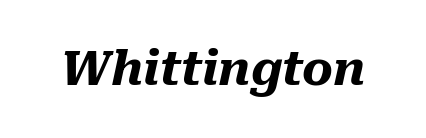
Q: Is the text bold? A: Yes.
Q: Is the text italic (slanted)? A: Yes, it leans right by about 10 degrees.
Q: Is the text underlined? A: No.
Q: Is the spacing between letters normal or unusually wide? A: Normal.
Q: Width (condensed, normal, or wide)? A: Normal.
Q: Stroke contrast? A: Medium.
Q: x-height? A: Medium.
Q: Monospaced? A: No.
